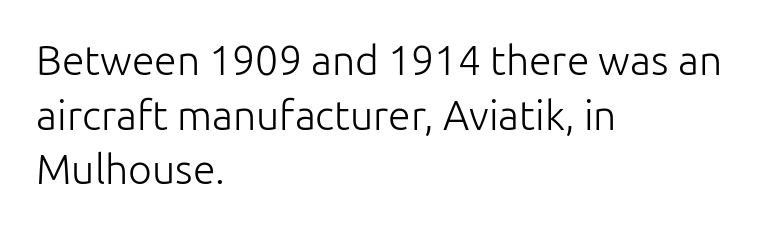
Q: Is the text bold? A: No.
Q: Is the text italic (slanted)? A: No, it is upright.
Q: Is the typeface a serif or a sans-serif typeface? A: Sans-serif.
Q: Is the text underlined? A: No.
Q: How is the paragraph aligned? A: Left-aligned.
Q: Is the spacing between letters normal or unusually wide? A: Normal.
Q: Is the spacing between lines tight, normal or loose? A: Normal.
Q: Width (condensed, normal, or wide)? A: Normal.
Q: Stroke contrast? A: Low.
Q: x-height? A: Medium.
Q: Monospaced? A: No.
